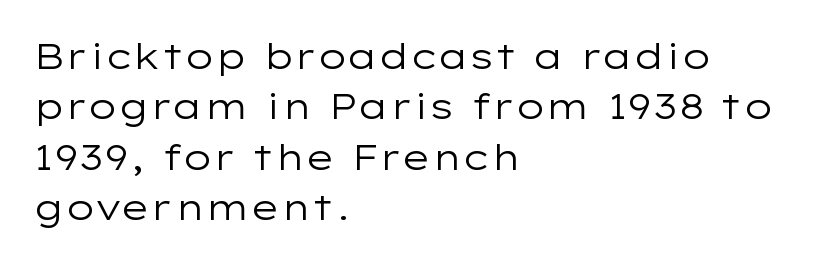
What kind of face is this? One without serifs — a sans. Reading down the block, your eye returns to a fixed left position each line. Spacing verdict: proportional, widths tailored to each character. Letters have the restrained weight of plain body copy at most. This rendering leaves character spacing at its baseline value. The passage shown is not underscored anywhere.
